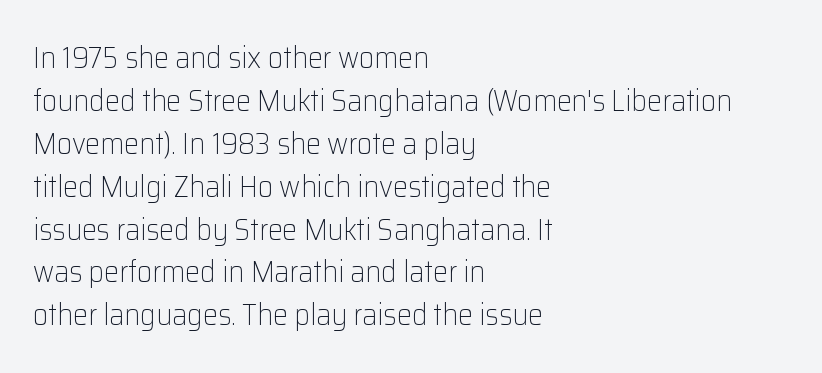
{"serif": "no", "italic": "no", "bold": "no", "weight": "light", "width": "normal", "stroke_contrast": "low", "x_height": "medium", "monospaced": "no", "underline": "no", "align": "left", "line_spacing": "normal", "line_spacing_ratio": 1.43, "letter_spacing": "normal", "letter_spacing_em": 0.0, "glyph_px": 30}
